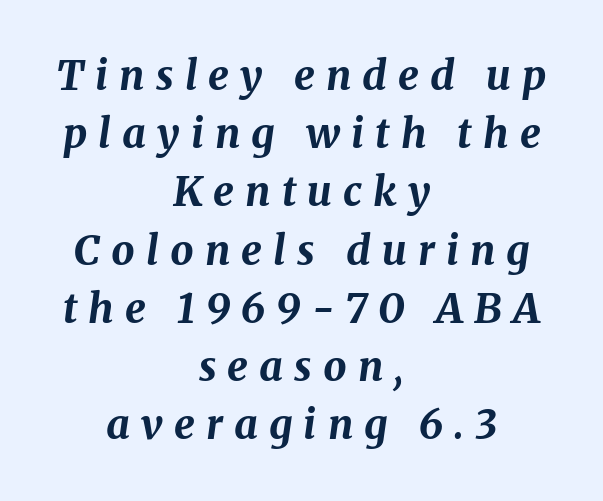
How are the letters spaced? Widely, with obvious added tracking. Baseline-to-baseline distance is the conventional proportion of letter height. The glyphs look as if they've been sheared to an angle. Caption: multi-line text, centered on the measure. The rendering uses a bold face; every stroke is thick and dark.
